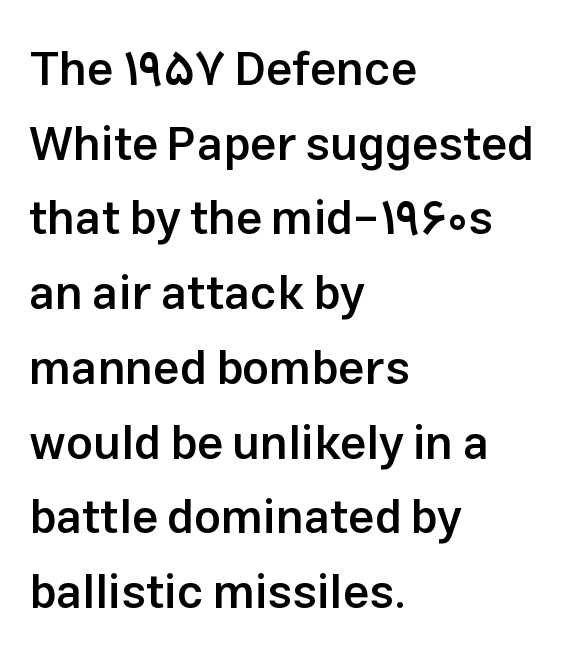
Q: Is the text bold? A: Semi-bold.
Q: Is the text italic (slanted)? A: No, it is upright.
Q: Is the typeface a serif or a sans-serif typeface? A: Sans-serif.
Q: Is the text underlined? A: No.
Q: How is the paragraph aligned? A: Left-aligned.
Q: Is the spacing between letters normal or unusually wide? A: Normal.
Q: Is the spacing between lines tight, normal or loose? A: Normal.
Q: Width (condensed, normal, or wide)? A: Normal.
Q: Stroke contrast? A: Low.
Q: x-height? A: Medium.
Q: Monospaced? A: No.
